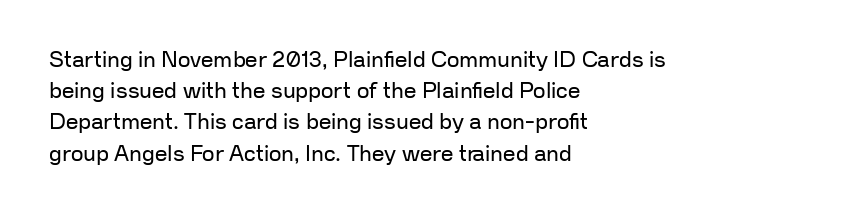
The image shows 22 px text type, upright; set left-aligned, normal line spacing (1.42x), normal letter spacing, not underlined.
